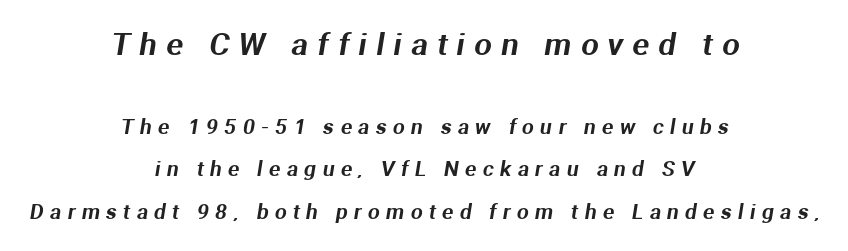
The image shows 31 px sans-serif type; set centered, loose line spacing (2.03x), unusually wide letter spacing (+0.3 em), not underlined; the first (top) block is 1.48x larger; medium stroke contrast and a medium x-height.
